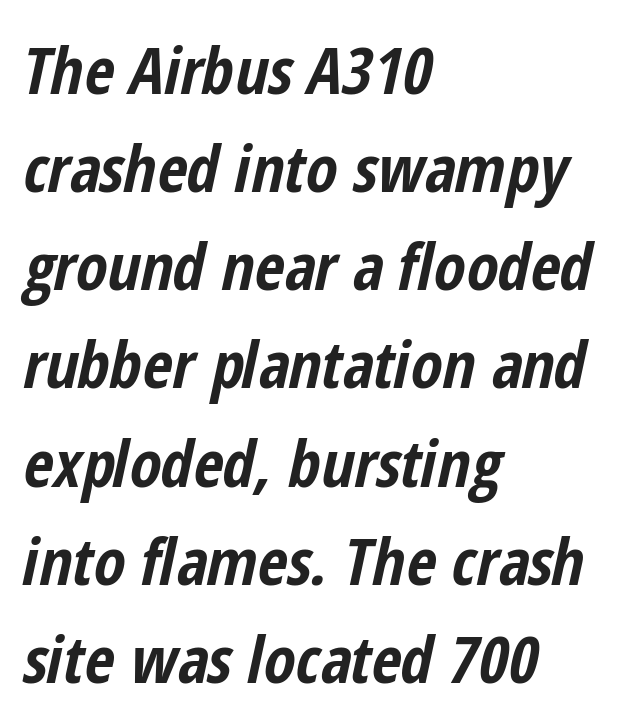
The image shows 65 px bold, condensed type, italic (leaning right); set left-aligned, normal line spacing (1.51x), normal letter spacing, not underlined; low stroke contrast and a medium x-height.
